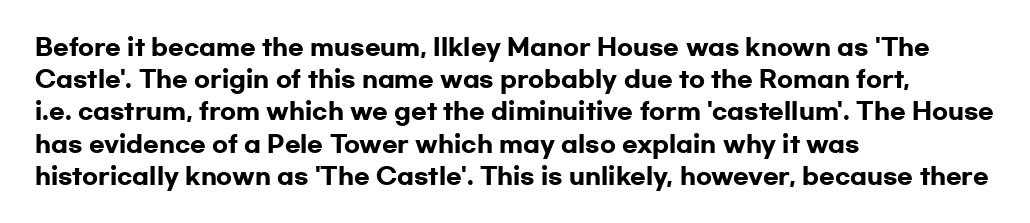
Teacher's note: observe the even left margin — that is flush-left alignment. Tracking here is standard; glyphs follow each other at the usual distance. Horizontal bands of white between lines are of average thickness. Is the type bold? Yes — the strokes are clearly thick and heavy. This is the regular roman posture of the typeface.
